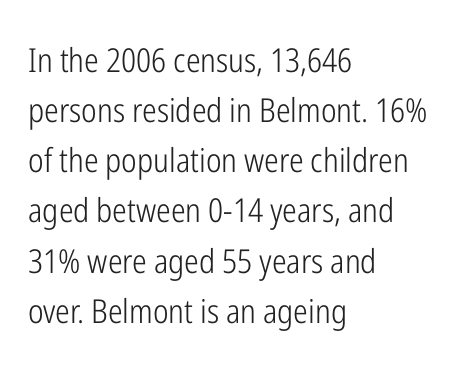
Tall strokes in this sample are plumb rather than angled. The rendering uses natural spacing where letterforms have individual widths. Does the leading feel generous? No, just average. Default kerning and tracking; the words read as compact shapes. The typeface chosen for these lines omits serifs. Descenders are the only things crossing below the line.
